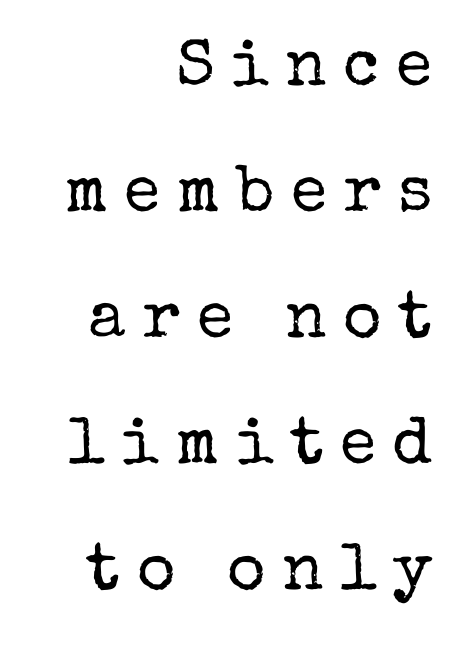
{"serif": "yes", "italic": "no", "bold": "no", "weight": "regular", "width": "normal", "stroke_contrast": "low", "x_height": "medium", "monospaced": "no", "underline": "no", "align": "right", "line_spacing": "loose", "line_spacing_ratio": 1.91, "letter_spacing": "wide", "letter_spacing_em": 0.25, "glyph_px": 66}
